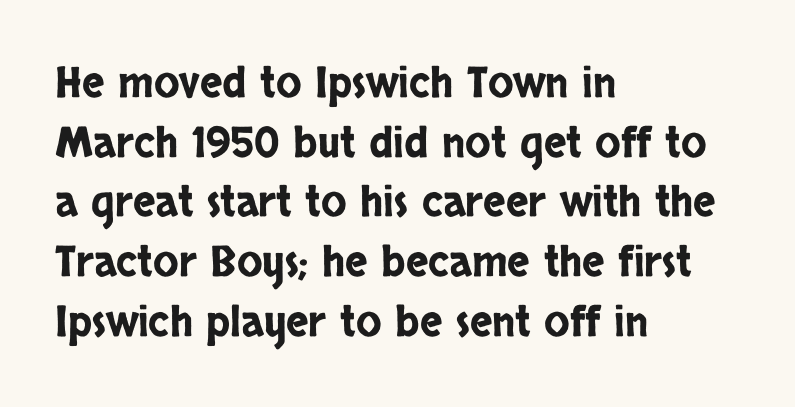
The image shows 42 px condensed sans-serif type, upright; set left-aligned, normal line spacing (1.42x), normal letter spacing, not underlined; low stroke contrast and a large x-height.
